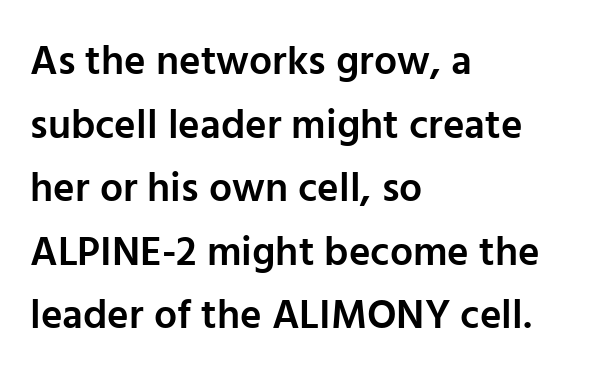
If you measured baseline to baseline, you'd find a middling distance. Anything drawn beneath the words? Only blank space. This is moderately heavy type, rendered in semibold. Spacing verdict: proportional, widths tailored to each character.
